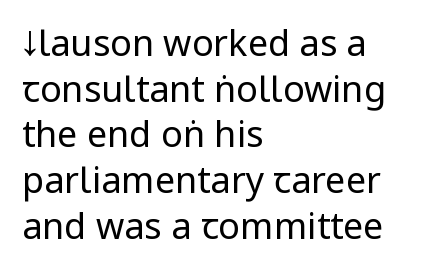
{"serif": "no", "italic": "no", "bold": "no", "weight": "regular", "width": "condensed", "stroke_contrast": "low", "underline": "no", "align": "left", "line_spacing": "normal", "line_spacing_ratio": 1.27, "letter_spacing": "normal", "letter_spacing_em": 0.0, "glyph_px": 36}
